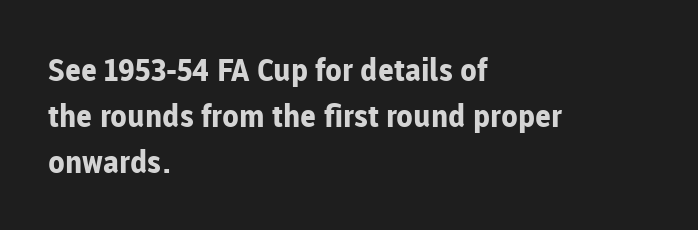
Q: Is the text bold? A: Yes.
Q: Is the text italic (slanted)? A: No, it is upright.
Q: Is the typeface a serif or a sans-serif typeface? A: Sans-serif.
Q: Is the text underlined? A: No.
Q: How is the paragraph aligned? A: Left-aligned.
Q: Is the spacing between letters normal or unusually wide? A: Normal.
Q: Is the spacing between lines tight, normal or loose? A: Normal.
Q: Width (condensed, normal, or wide)? A: Normal.
Q: Stroke contrast? A: Low.
Q: x-height? A: Medium.
Q: Monospaced? A: No.
